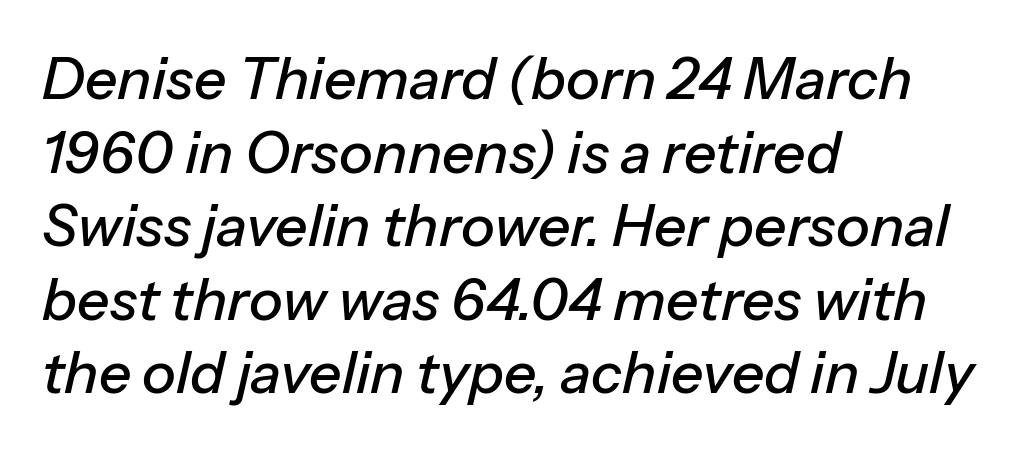
{"italic": "yes", "lean": "right", "slant_degrees": 13, "width": "normal", "stroke_contrast": "low", "x_height": "medium", "monospaced": "no", "underline": "no", "align": "left", "line_spacing": "normal", "line_spacing_ratio": 1.29, "letter_spacing": "normal", "letter_spacing_em": 0.0, "glyph_px": 57}
